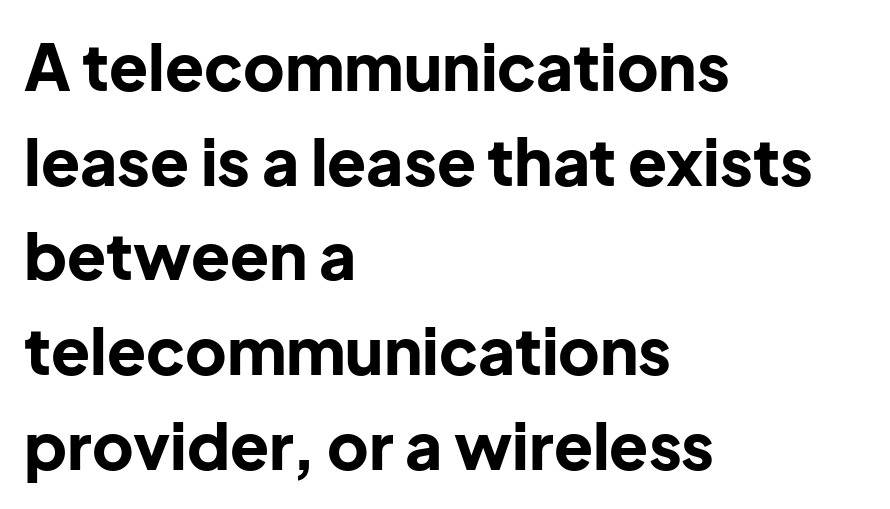
Is this a sans? Yes — the strokes have no serifs. Is the letter spacing exaggerated? No — it looks like the ordinary default. A typesetter would call this leading conventional body-copy spacing. Chunky letters — that's bold for sure. Note the varied advance widths — an 'i' is clearly narrower than an 'm'.
